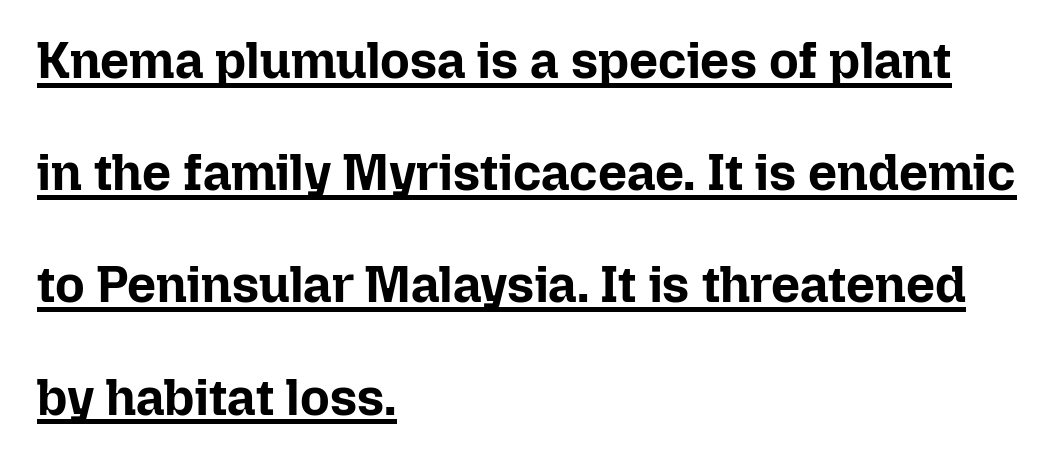
The image shows 51 px bold type, upright; set left-aligned, loose line spacing (2.2x), normal letter spacing, underlined; low stroke contrast and a medium x-height.
